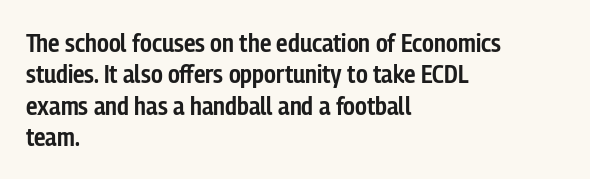
Q: Is the text bold? A: Semi-bold.
Q: Is the text italic (slanted)? A: No, it is upright.
Q: Is the text underlined? A: No.
Q: How is the paragraph aligned? A: Left-aligned.
Q: Is the spacing between letters normal or unusually wide? A: Normal.
